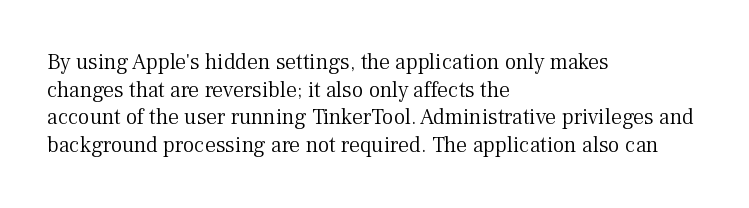
The image shows 22 px text type, upright; set left-aligned, normal line spacing (1.26x), normal letter spacing, not underlined.
